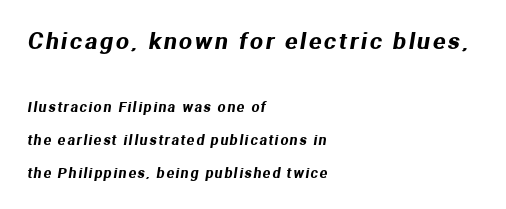
Q: Is the text underlined? A: No.
Q: How is the paragraph aligned? A: Left-aligned.
Q: Is the spacing between lines tight, normal or loose? A: Loose.
Q: Which block of text is set in a larger size, the first (top) or the second (bottom)? A: The first (top) one.
